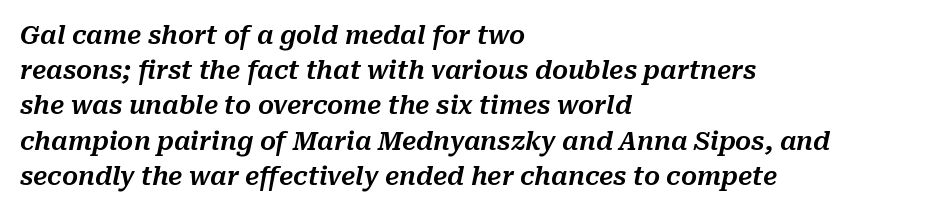
Every row of glyphs begins at an identical x-position on the left. The vertical gap from one line to the next is medium. Bare-footed words on every line. Characters follow at the spacing the type designer built in.
